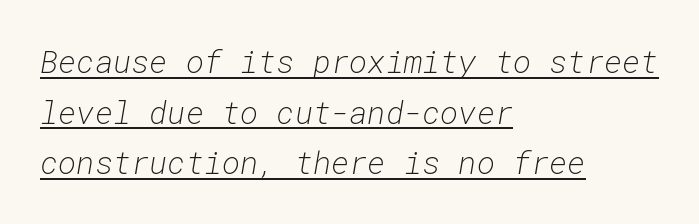
Q: Is the text bold? A: No.
Q: Is the text italic (slanted)? A: Yes, it leans right by about 10 degrees.
Q: Is the text underlined? A: Yes.
Q: How is the paragraph aligned? A: Left-aligned.
Q: Is the spacing between letters normal or unusually wide? A: Normal.
Q: Is the spacing between lines tight, normal or loose? A: Normal.
Q: Width (condensed, normal, or wide)? A: Normal.
Q: Stroke contrast? A: Low.
Q: x-height? A: Medium.
Q: Monospaced? A: Yes.
